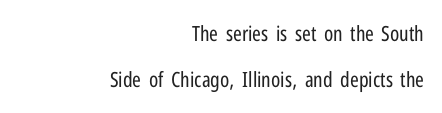
Q: Is the text bold? A: No.
Q: Is the text italic (slanted)? A: No, it is upright.
Q: Is the text underlined? A: No.
Q: How is the paragraph aligned? A: Right-aligned.
Q: Is the spacing between letters normal or unusually wide? A: Normal.
Q: Is the spacing between lines tight, normal or loose? A: Loose.
